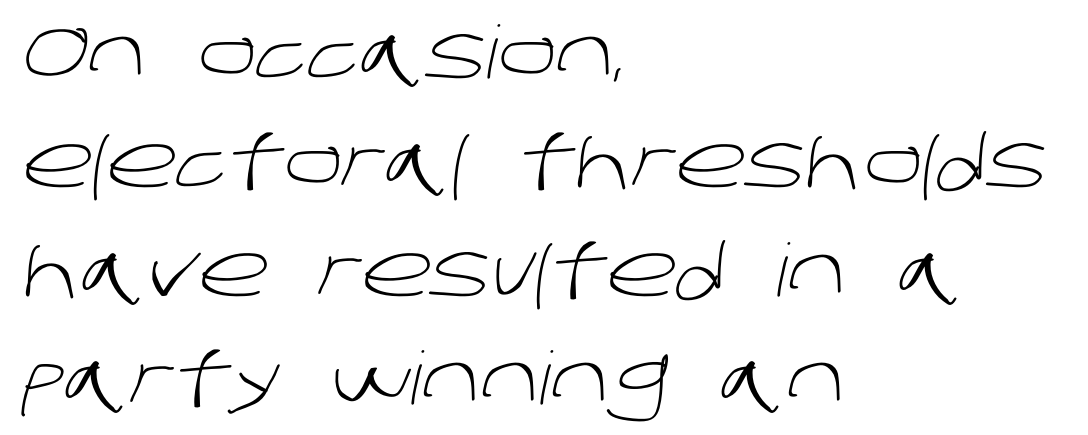
This block has exactly the height ordinary leading produces. Has an underline been added? It has not. This sample has the flowing, uneven cadence of proportional lettering. How are the letters spaced? Ordinarily, with no added tracking. Stems here are at most as thick as an everyday book face. The passage is arranged the way most books set body copy — flush left.
